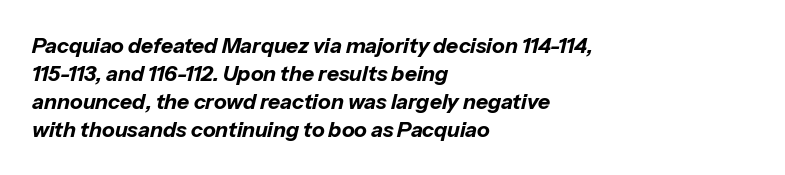
Compared with typical paragraphs, the rows here are spaced about the same. Beneath every word, the page is bare. Heavy, bold letterforms. The typography opts for an oblique posture over an upright one. The tracking reads as untouched default to a designer's eye.
